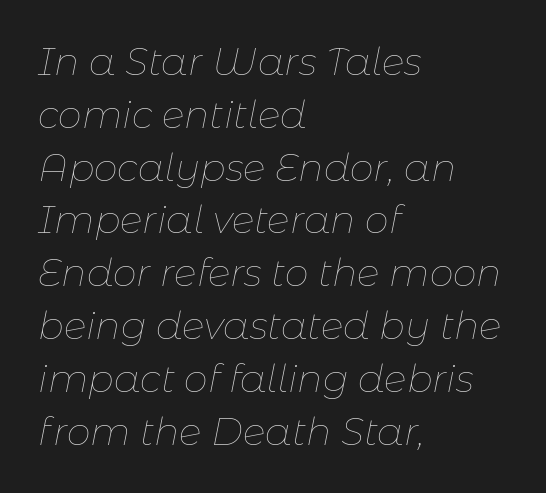
The weight would be labelled regular, book, light, or lighter still. No word sits above an underline. Is this a fixed-width face? No — the glyphs have proportional, varying widths. A student would call this left alignment; a typographer would say flush left, rag right.
